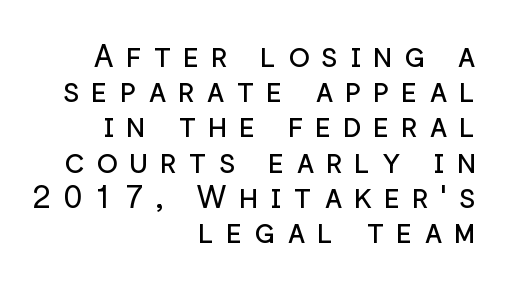
The rendering uses natural spacing where letterforms have individual widths. Compared with typical body copy, the letter spacing here is much looser. A typesetter would call this leading minimal, almost set solid. The gap between lines stays unmarked. The text block is weighted toward the right margin, trailing off unevenly leftward.
